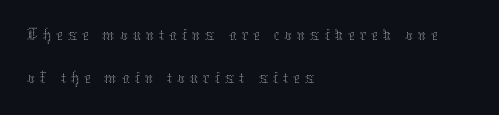
{"italic": "no", "bold": "no", "weight": "thin", "width": "normal", "stroke_contrast": "medium", "x_height": "medium", "monospaced": "no", "underline": "no", "align": "left", "line_spacing": "tight", "line_spacing_ratio": 1.09, "glyph_px": 39}
